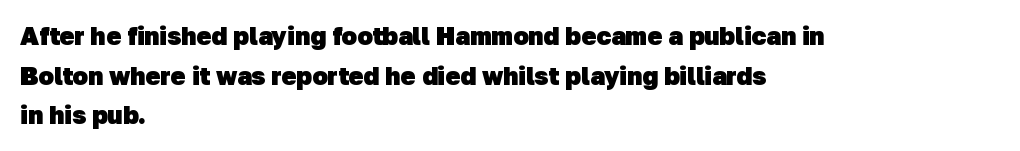
{"bold": "yes", "underline": "no", "align": "left", "line_spacing": "normal", "line_spacing_ratio": 1.59, "letter_spacing": "normal", "letter_spacing_em": 0.0, "glyph_px": 25}
